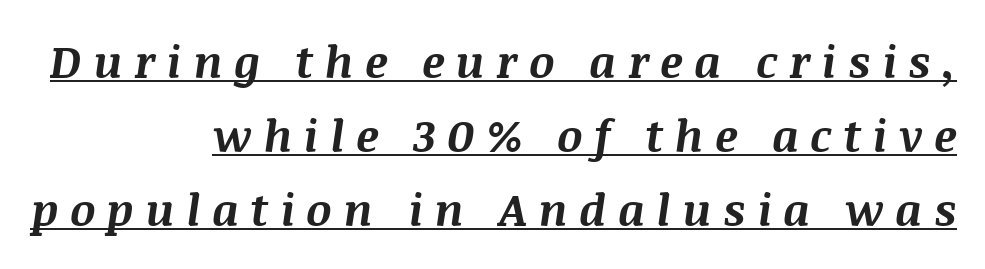
{"italic": "yes", "lean": "right", "slant_degrees": 8, "bold": "yes", "weight": "bold", "width": "normal", "stroke_contrast": "medium", "x_height": "large", "monospaced": "no", "underline": "yes", "align": "right", "line_spacing": "normal", "line_spacing_ratio": 1.64, "letter_spacing": "wide", "letter_spacing_em": 0.25, "glyph_px": 45}
